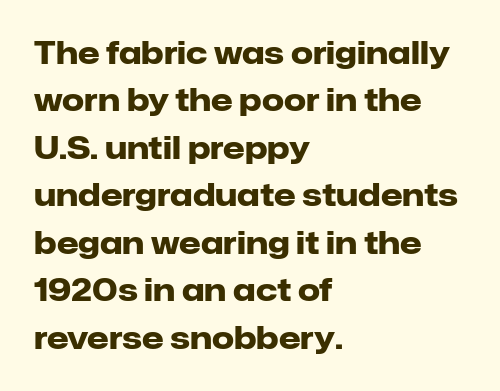
The image shows 31 px heavy sans-serif type, upright; set left-aligned, normal line spacing (1.53x), normal letter spacing, not underlined; low stroke contrast and a medium x-height.
